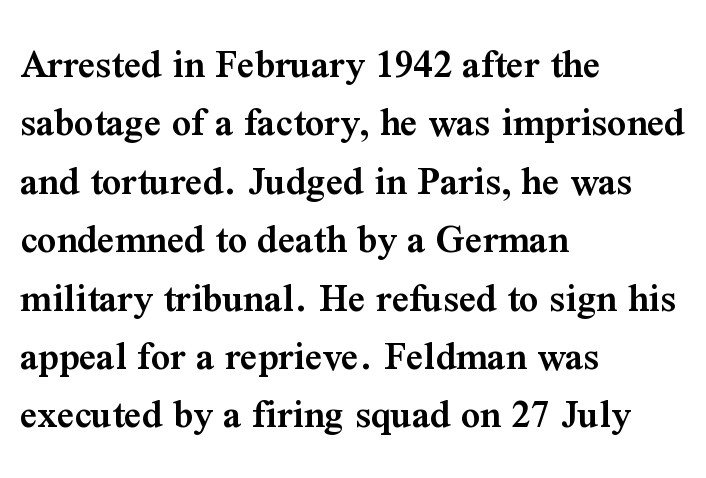
{"serif": "yes", "italic": "no", "bold": "semi", "weight": "semibold", "width": "normal", "stroke_contrast": "medium", "x_height": "medium", "monospaced": "no", "underline": "no", "align": "left", "line_spacing": "normal", "line_spacing_ratio": 1.39, "letter_spacing": "normal", "letter_spacing_em": 0.0, "glyph_px": 42}
